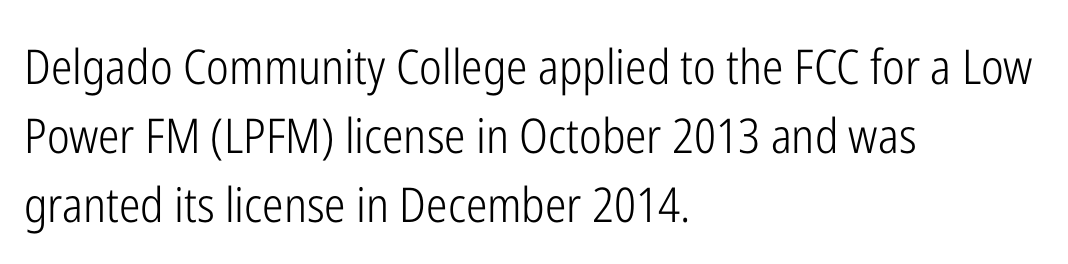
The image shows 48 px light, condensed sans-serif type, upright; set left-aligned, normal line spacing (1.44x), normal letter spacing, not underlined; low stroke contrast and a medium x-height.
